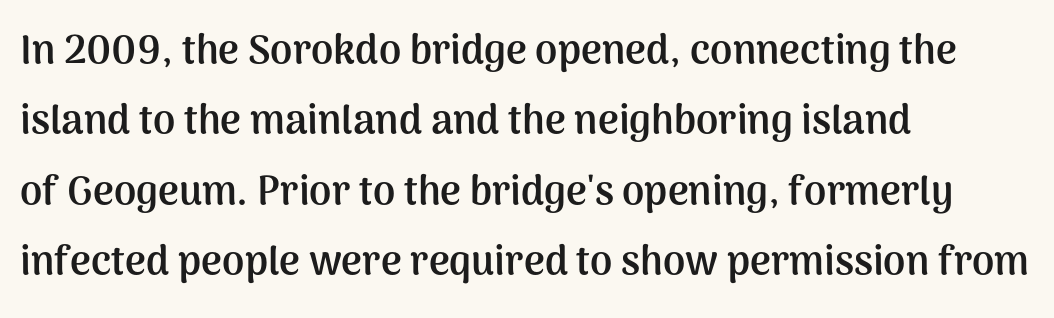
{"serif": "no", "italic": "no", "bold": "yes", "weight": "semibold", "width": "normal", "stroke_contrast": "medium", "x_height": "medium", "monospaced": "no", "underline": "no", "align": "left", "line_spacing_ratio": 1.76, "letter_spacing": "normal", "letter_spacing_em": 0.0, "glyph_px": 40}
